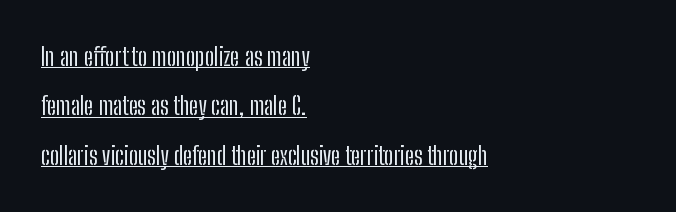
{"italic": "no", "underline": "yes", "align": "left", "line_spacing": "loose", "line_spacing_ratio": 1.98, "letter_spacing": "normal", "letter_spacing_em": 0.0, "glyph_px": 25}
